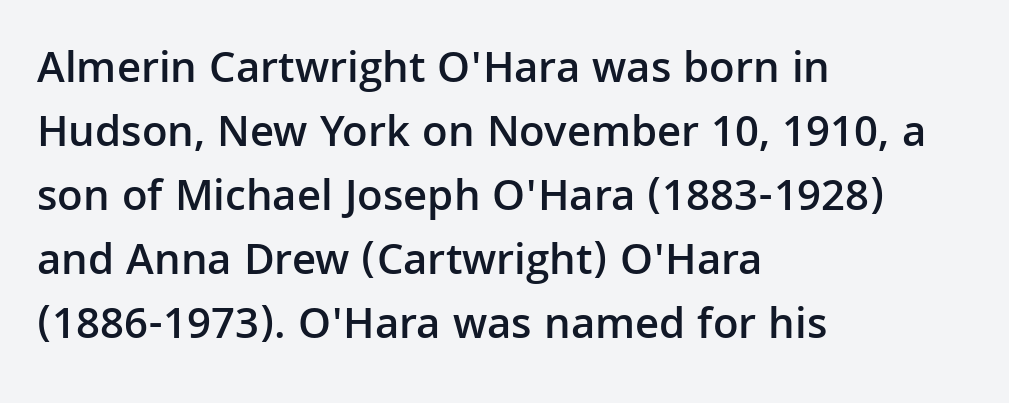
One glance says typical: line gaps are just what's usual. Between one letter and the next there's only the usual sliver of space. The passage shown is typeset with a sans-serif family. Characters remain perfectly vertical along every line.
